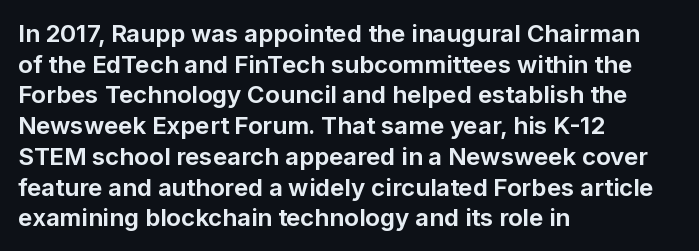
The image shows 24 px bold type, upright; set left-aligned, normal line spacing (1.28x), normal letter spacing, not underlined.
